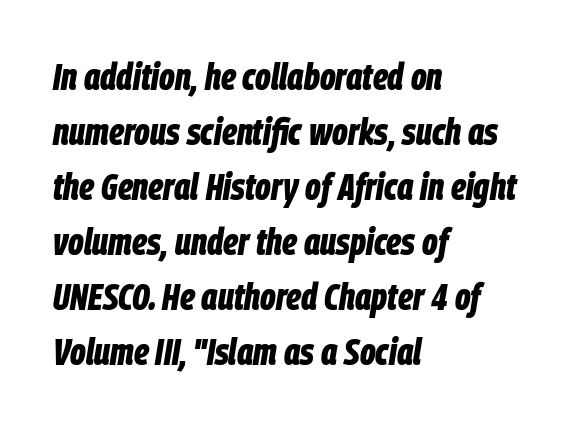
Q: Is the text bold? A: Yes.
Q: Is the text italic (slanted)? A: Yes, it leans right by about 9 degrees.
Q: Is the text underlined? A: No.
Q: How is the paragraph aligned? A: Left-aligned.
Q: Is the spacing between letters normal or unusually wide? A: Normal.
Q: Is the spacing between lines tight, normal or loose? A: Normal.
Q: Width (condensed, normal, or wide)? A: Condensed.
Q: Stroke contrast? A: Low.
Q: x-height? A: Large.
Q: Monospaced? A: No.
